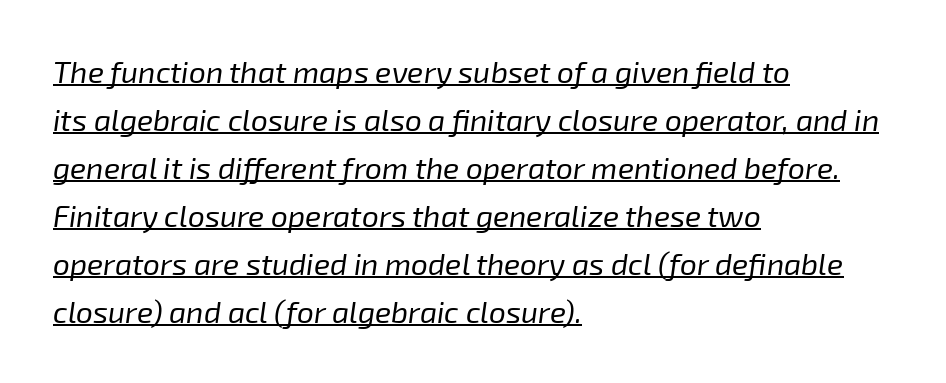
Q: Is the text bold? A: No.
Q: Is the text italic (slanted)? A: Yes, it leans right by about 8 degrees.
Q: Is the text underlined? A: Yes.
Q: How is the paragraph aligned? A: Left-aligned.
Q: Is the spacing between letters normal or unusually wide? A: Normal.
Q: Is the spacing between lines tight, normal or loose? A: Normal.
Q: Width (condensed, normal, or wide)? A: Normal.
Q: Stroke contrast? A: Low.
Q: x-height? A: Medium.
Q: Monospaced? A: No.
